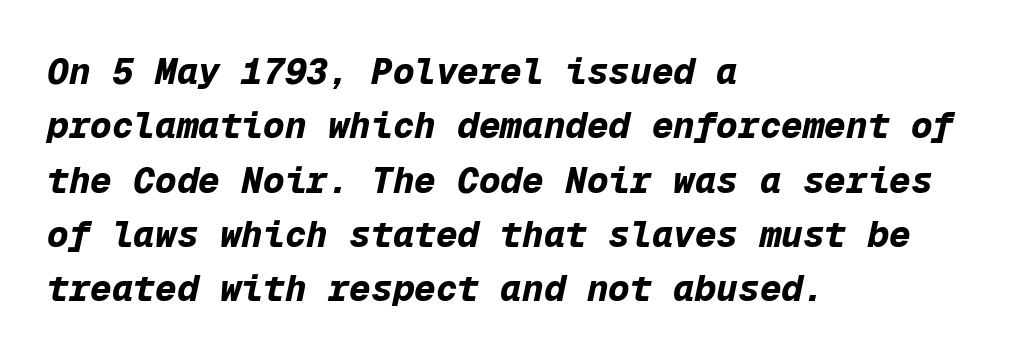
{"italic": "yes", "lean": "right", "slant_degrees": 12, "bold": "yes", "weight": "bold", "width": "normal", "stroke_contrast": "low", "x_height": "medium", "monospaced": "yes", "underline": "no", "align": "left", "line_spacing": "normal", "line_spacing_ratio": 1.51, "letter_spacing": "normal", "letter_spacing_em": 0.0, "glyph_px": 36}
